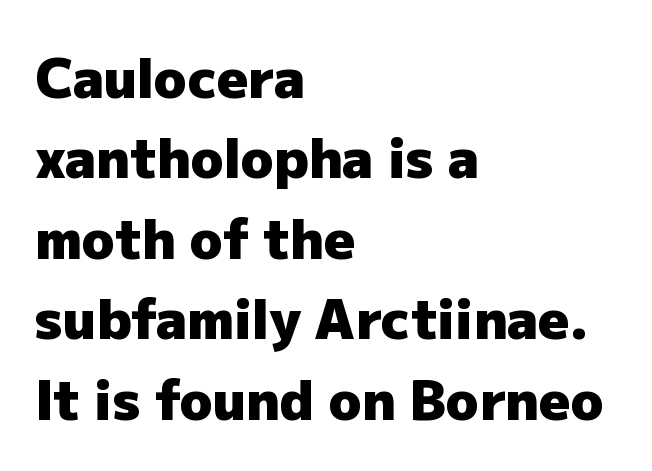
The image shows 54 px heavy sans-serif type, upright; set left-aligned, normal line spacing (1.49x), normal letter spacing, not underlined; low stroke contrast and a medium x-height.
